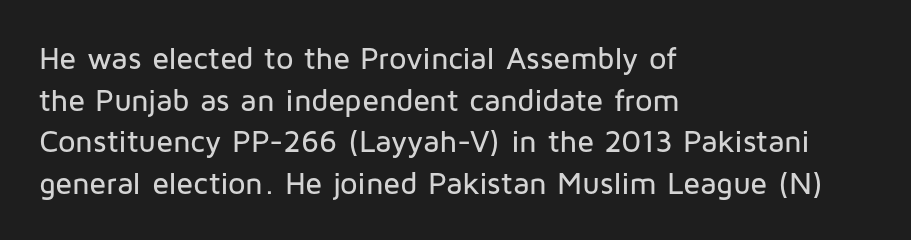
The lines are quadded left. In terms of posture, this sample is upright. No feet cap the strokes, marking this as sans-serif type. Each new line begins a customary step beneath the previous one.
